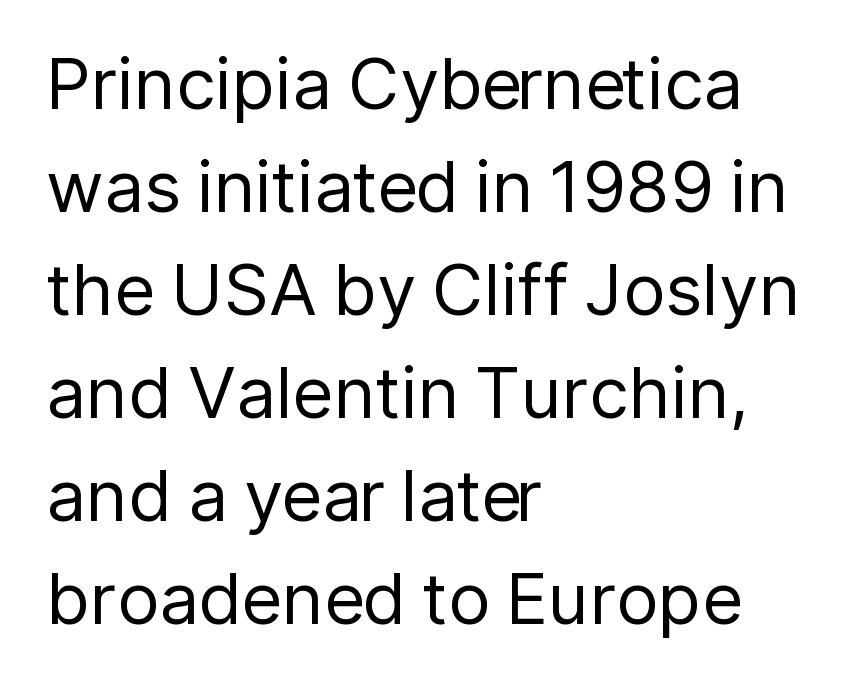
Q: Is the text bold? A: No.
Q: Is the text italic (slanted)? A: No, it is upright.
Q: Is the typeface a serif or a sans-serif typeface? A: Sans-serif.
Q: Is the text underlined? A: No.
Q: How is the paragraph aligned? A: Left-aligned.
Q: Is the spacing between letters normal or unusually wide? A: Normal.
Q: Is the spacing between lines tight, normal or loose? A: Normal.
Q: Width (condensed, normal, or wide)? A: Normal.
Q: Stroke contrast? A: Low.
Q: x-height? A: Medium.
Q: Monospaced? A: No.
